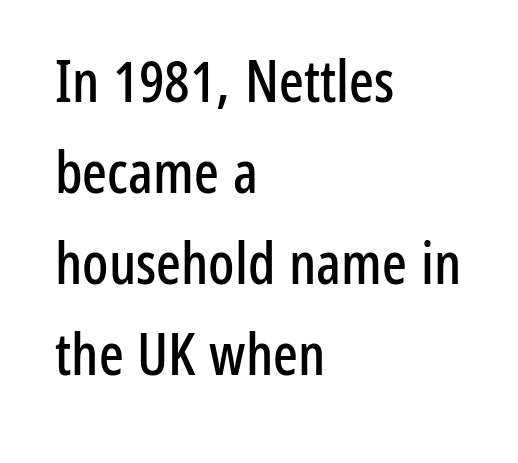
Check where the strokes stop: nothing finishes them off — pure sans. The axis of the letterforms is exactly vertical. No extra tracking has been applied to these lines. The paragraph has a hard left edge and a soft right edge.
